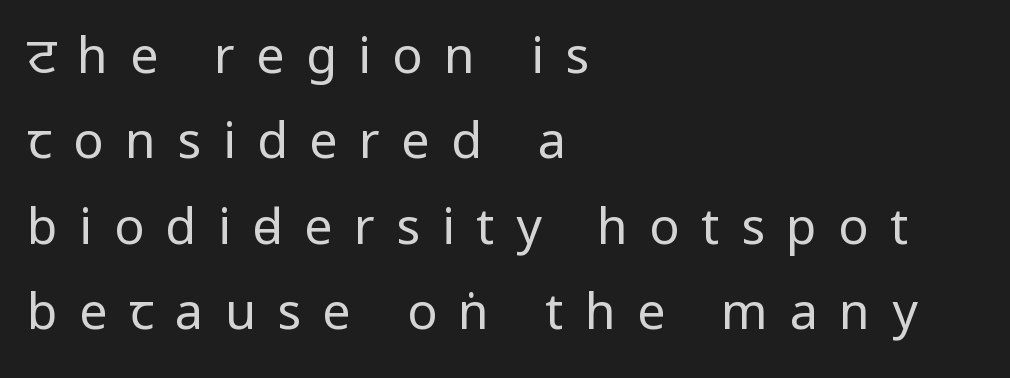
The image shows 50 px regular-weight, condensed sans-serif type, upright; set left-aligned, line spacing 1.71x, unusually wide letter spacing (+0.43 em), not underlined; low stroke contrast and a large x-height.
